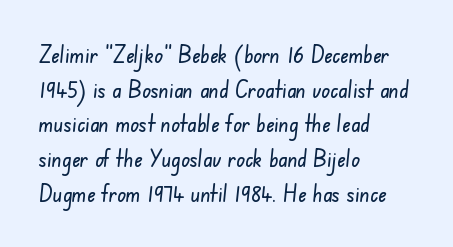
Inter-character spacing is left at the font's built-in metrics. The rendering uses a moderate line-height, typical for paragraphs. Plain, unruled lines of type. The typesetter chose a ragged-right arrangement here.
